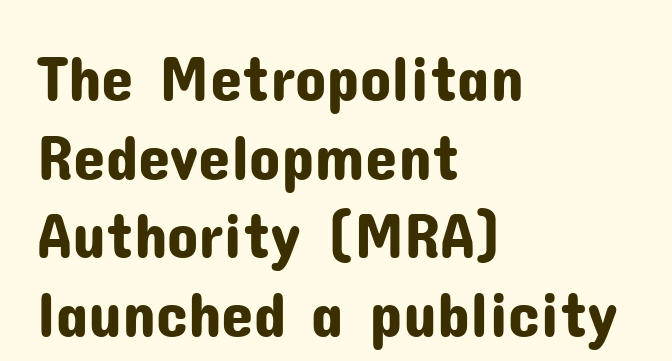
{"serif": "no", "italic": "no", "width": "normal", "stroke_contrast": "low", "x_height": "medium", "monospaced": "no", "underline": "no", "align": "left", "line_spacing_ratio": 1.21, "letter_spacing": "normal", "letter_spacing_em": 0.0, "glyph_px": 65}
